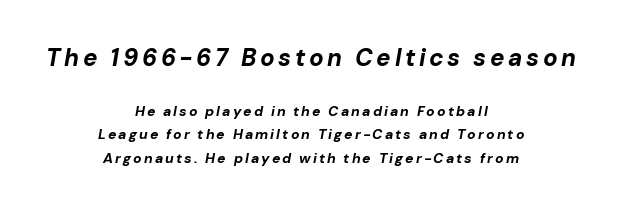
Where is the straight margin? There isn't one; the lines are centered. The strip under each line holds only bare page. Slanted lettering throughout. Does the bottom block carry the larger type? No, the top block does. Notice how descenders clear the ascenders below comfortably — that's standard leading. These words are printed bold, with thick strokes throughout.
